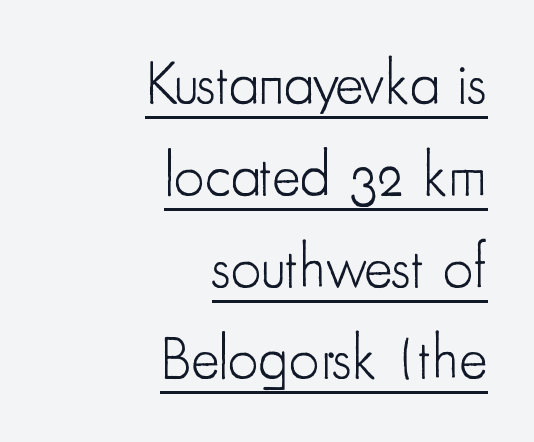
{"serif": "no", "italic": "no", "bold": "no", "weight": "light", "width": "condensed", "stroke_contrast": "low", "x_height": "small", "monospaced": "no", "underline": "yes", "align": "right", "line_spacing": "normal", "line_spacing_ratio": 1.53, "letter_spacing": "normal", "letter_spacing_em": 0.0, "glyph_px": 60}
